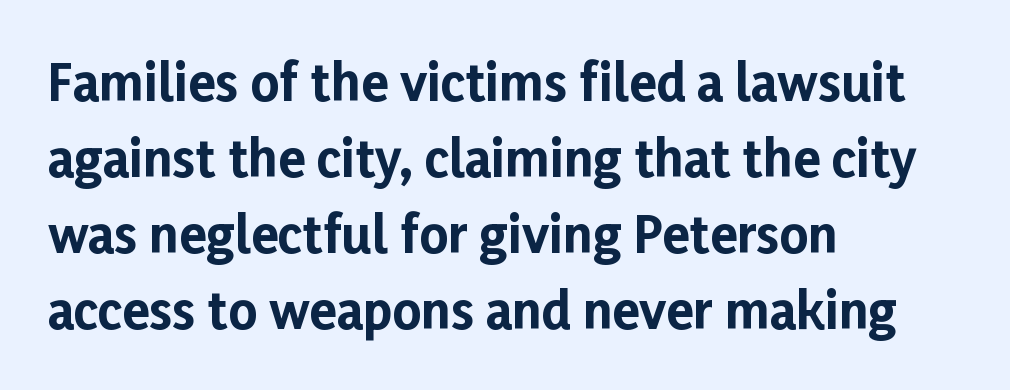
The image shows 50 px bold sans-serif type, upright; set left-aligned, normal line spacing (1.52x), normal letter spacing, not underlined; low stroke contrast and a medium x-height.
